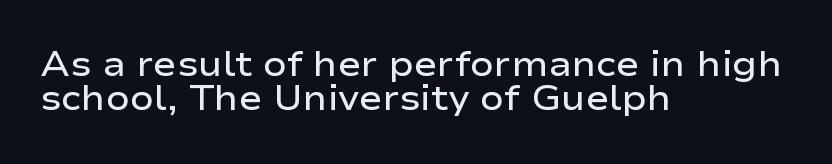
The image shows 35 px semibold, wide sans-serif type, upright; set left-aligned, tight line spacing (0.98x), normal letter spacing, not underlined; low stroke contrast and a medium x-height.
